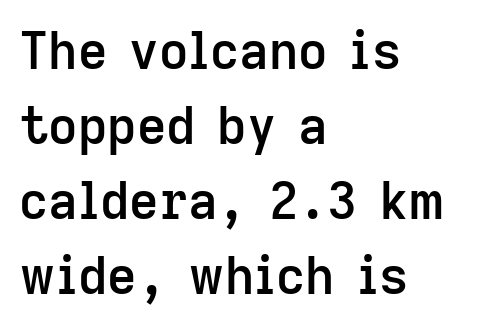
The image shows 51 px semibold sans-serif type, upright; set left-aligned, normal line spacing (1.47x), normal letter spacing, not underlined; low stroke contrast and a medium x-height.
